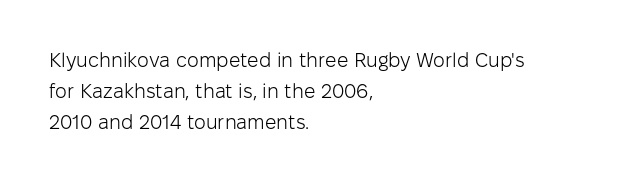
Q: Is the text bold? A: No.
Q: Is the text italic (slanted)? A: No, it is upright.
Q: Is the text underlined? A: No.
Q: How is the paragraph aligned? A: Left-aligned.
Q: Is the spacing between letters normal or unusually wide? A: Normal.
Q: Is the spacing between lines tight, normal or loose? A: Normal.
